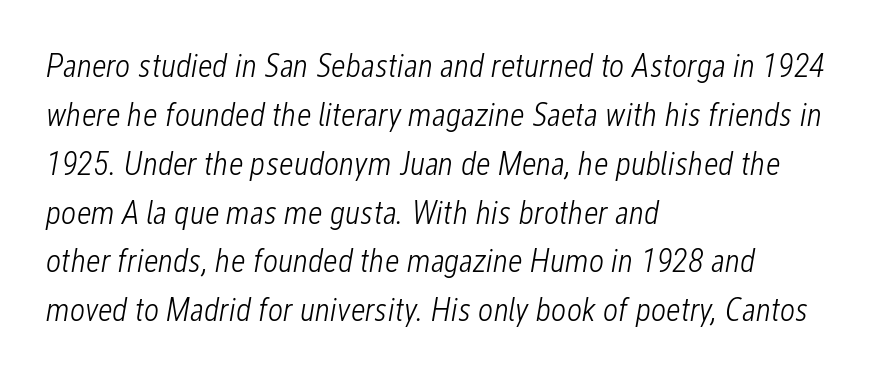
These lines are rendered in a variable-pitch font. This sample is left-justified, so line endings fall wherever the words run out. The line-height multiplier appears to be the usual default. No heavy texture on the line: the type isn't bold. Inter-character spacing is left at the font's built-in metrics.
